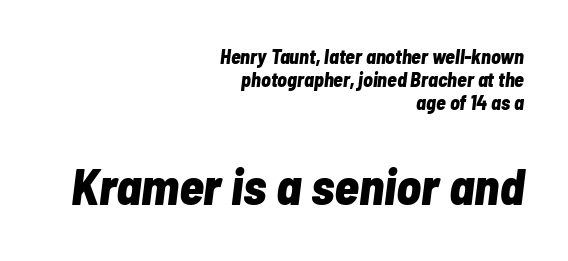
{"italic": "yes", "lean": "right", "slant_degrees": 7, "bold": "yes", "weight": "bold", "width": "condensed", "stroke_contrast": "low", "x_height": "medium", "monospaced": "no", "underline": "no", "align": "right", "line_spacing_ratio": 1.16, "letter_spacing": "normal", "letter_spacing_em": 0.0, "larger_block": "second", "size_ratio": 2.55, "glyph_px": 51}
